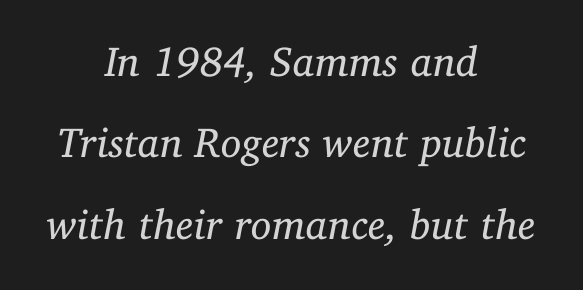
Does the lettering tilt? It does — this is italic. Unlike a clean sans, this face finishes its strokes with serifs. Character widths vary here, with narrow letters taking less room than wide ones. This rendering features lettering with no underline. The compositor balanced each line on the midline. Tracking value appears to be zero — textbook default spacing.
